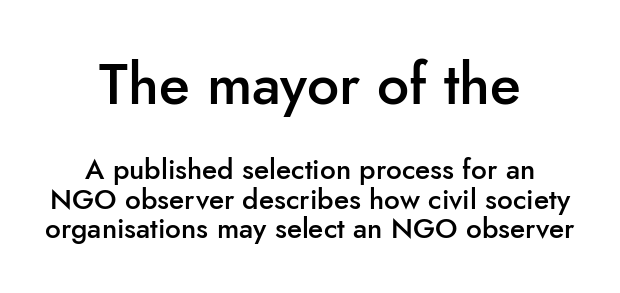
The image shows 57 px semibold sans-serif type, upright; set centered, tight line spacing (1.06x), normal letter spacing, not underlined; the first (top) block is 2.04x larger; low stroke contrast and a small x-height.
